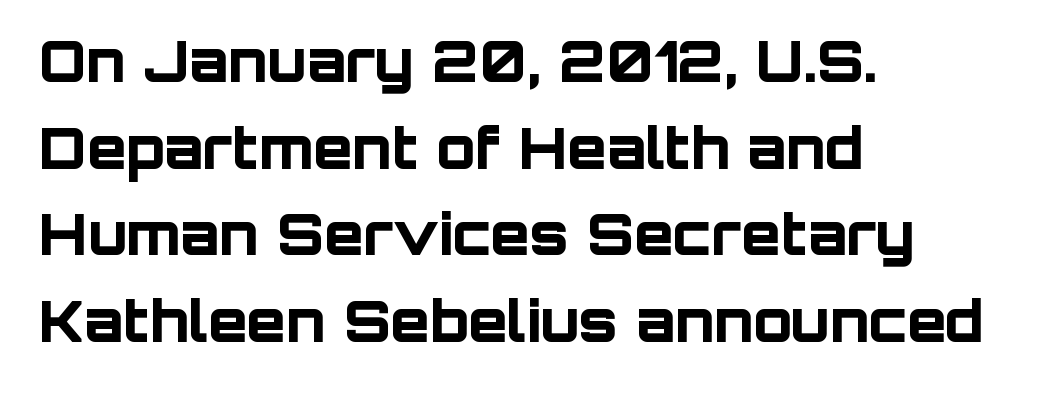
These lines sit exactly where default settings would place them. Short note: letters normally spaced. This sample has the flowing, uneven cadence of proportional lettering. All the whitespace from short lines collects on the right. Posture: vertical.
